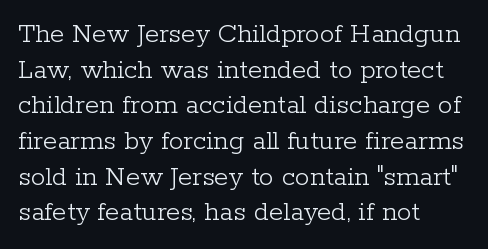
{"serif": "yes", "italic": "no", "bold": "no", "weight": "light", "width": "normal", "stroke_contrast": "low", "x_height": "medium", "monospaced": "no", "underline": "no", "align": "left", "line_spacing_ratio": 1.23, "letter_spacing": "normal", "letter_spacing_em": 0.0, "glyph_px": 29}
